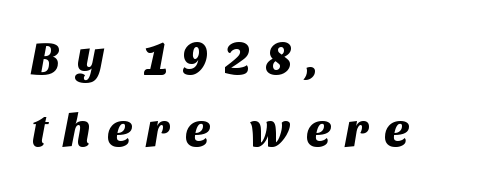
The image shows 47 px sans-serif type; set left-aligned, normal line spacing (1.53x), unusually wide letter spacing (+0.31 em), not underlined; medium stroke contrast and a large x-height.
